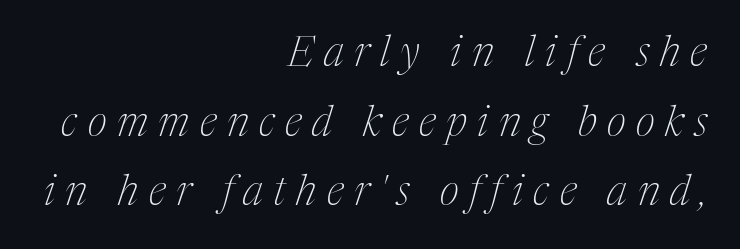
The image shows 42 px thin, condensed serif type, italic (leaning right); set right-aligned, normal line spacing (1.66x), unusually wide letter spacing (+0.25 em), not underlined; medium stroke contrast and a medium x-height.
